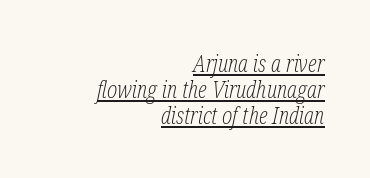
The image shows 24 px text type, italic (leaning right); set right-aligned, tight line spacing (1.08x), normal letter spacing, underlined.
